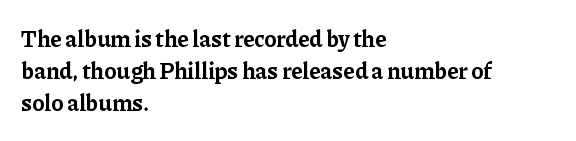
Q: Is the text bold? A: Yes.
Q: Is the text italic (slanted)? A: No, it is upright.
Q: Is the text underlined? A: No.
Q: How is the paragraph aligned? A: Left-aligned.
Q: Is the spacing between letters normal or unusually wide? A: Normal.
Q: Is the spacing between lines tight, normal or loose? A: Normal.
